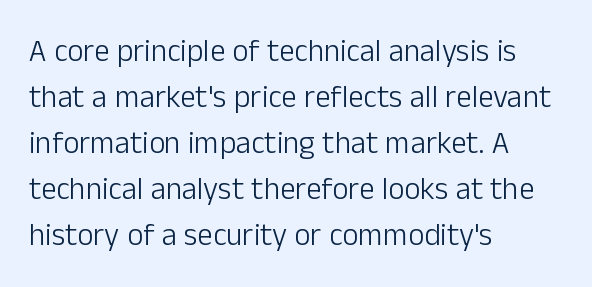
Q: Is the text bold? A: No.
Q: Is the text italic (slanted)? A: No, it is upright.
Q: Is the typeface a serif or a sans-serif typeface? A: Sans-serif.
Q: Is the text underlined? A: No.
Q: How is the paragraph aligned? A: Left-aligned.
Q: Is the spacing between letters normal or unusually wide? A: Normal.
Q: Is the spacing between lines tight, normal or loose? A: Normal.
Q: Width (condensed, normal, or wide)? A: Normal.
Q: Stroke contrast? A: Low.
Q: x-height? A: Medium.
Q: Monospaced? A: No.
